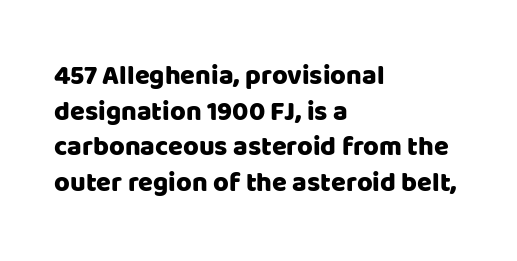
Q: Is the text italic (slanted)? A: No, it is upright.
Q: Is the text underlined? A: No.
Q: How is the paragraph aligned? A: Left-aligned.
Q: Is the spacing between letters normal or unusually wide? A: Normal.
Q: Is the spacing between lines tight, normal or loose? A: Normal.
